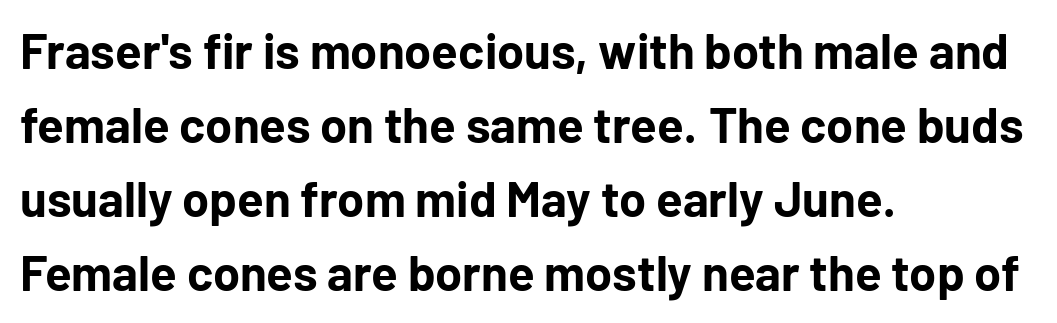
The image shows 49 px bold sans-serif type, upright; set left-aligned, normal line spacing (1.51x), normal letter spacing, not underlined; low stroke contrast and a medium x-height.
